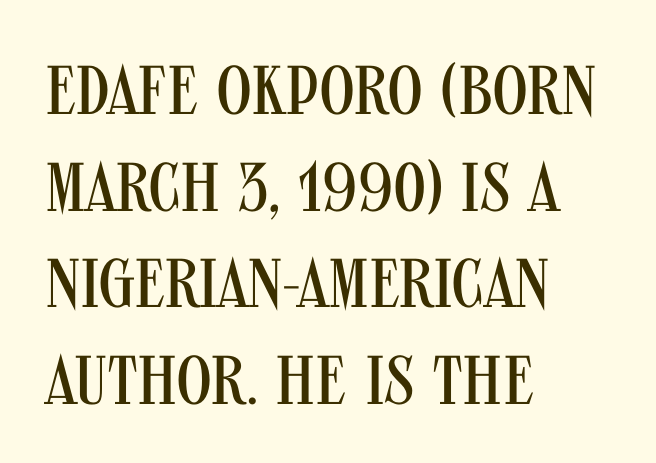
The lines in this sample share a left origin and differ only in where they stop. Regular leading. Ink coverage per letter is moderate at most. Spacing verdict: proportional, widths tailored to each character. A clean baseline with only descenders dipping below it.
